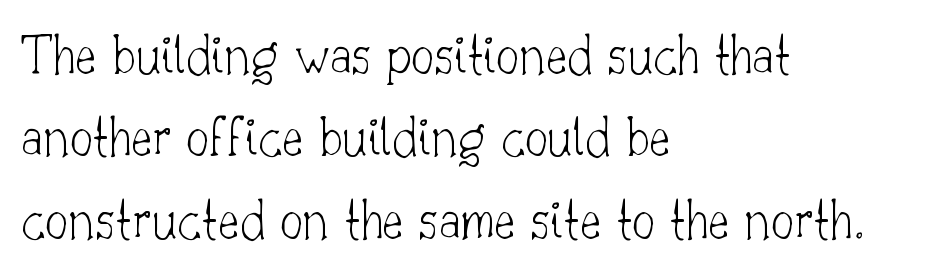
{"serif": "yes", "italic": "no", "bold": "no", "weight": "thin", "width": "normal", "stroke_contrast": "low", "x_height": "small", "monospaced": "no", "underline": "no", "align": "left", "line_spacing": "normal", "line_spacing_ratio": 1.42, "letter_spacing": "normal", "letter_spacing_em": 0.0, "glyph_px": 58}
